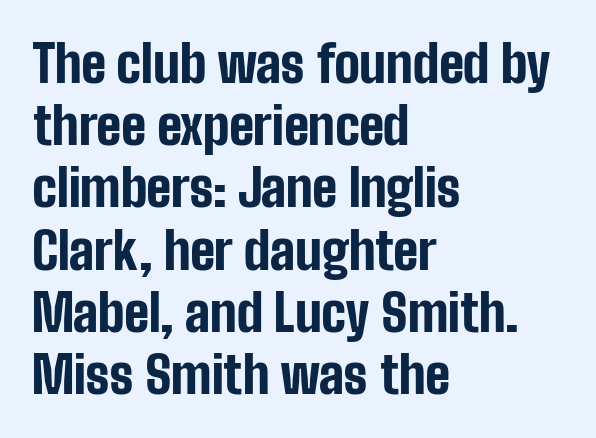
Q: Is the text bold? A: Yes.
Q: Is the text italic (slanted)? A: No, it is upright.
Q: Is the typeface a serif or a sans-serif typeface? A: Sans-serif.
Q: Is the text underlined? A: No.
Q: How is the paragraph aligned? A: Left-aligned.
Q: Is the spacing between letters normal or unusually wide? A: Normal.
Q: Width (condensed, normal, or wide)? A: Condensed.
Q: Stroke contrast? A: Low.
Q: x-height? A: Medium.
Q: Monospaced? A: No.
